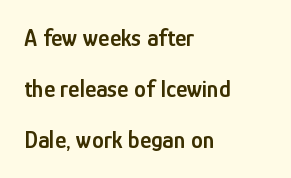
Q: Is the text bold? A: Semi-bold.
Q: Is the text italic (slanted)? A: No, it is upright.
Q: Is the text underlined? A: No.
Q: How is the paragraph aligned? A: Left-aligned.
Q: Is the spacing between letters normal or unusually wide? A: Normal.
Q: Is the spacing between lines tight, normal or loose? A: Loose.
